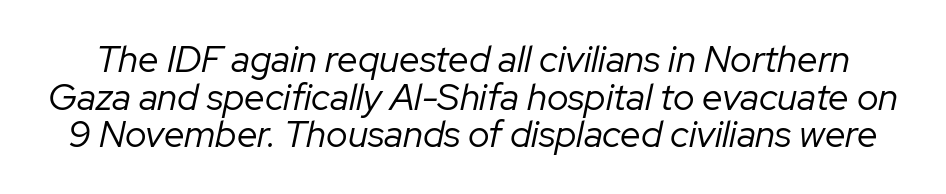
{"italic": "yes", "lean": "right", "slant_degrees": 12, "bold": "no", "weight": "regular", "width": "normal", "stroke_contrast": "low", "x_height": "medium", "monospaced": "no", "underline": "no", "line_spacing": "tight", "line_spacing_ratio": 1.02, "letter_spacing": "normal", "letter_spacing_em": 0.0, "glyph_px": 37}
